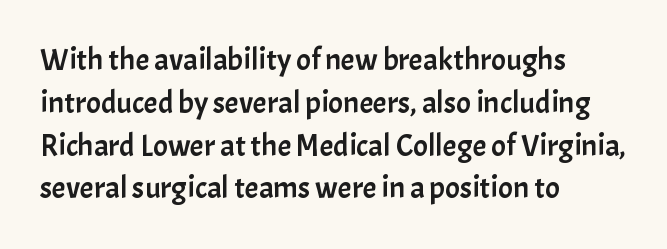
{"serif": "no", "italic": "no", "width": "normal", "stroke_contrast": "low", "x_height": "medium", "monospaced": "no", "underline": "no", "align": "left", "line_spacing": "normal", "line_spacing_ratio": 1.38, "letter_spacing": "normal", "letter_spacing_em": 0.0, "glyph_px": 31}
